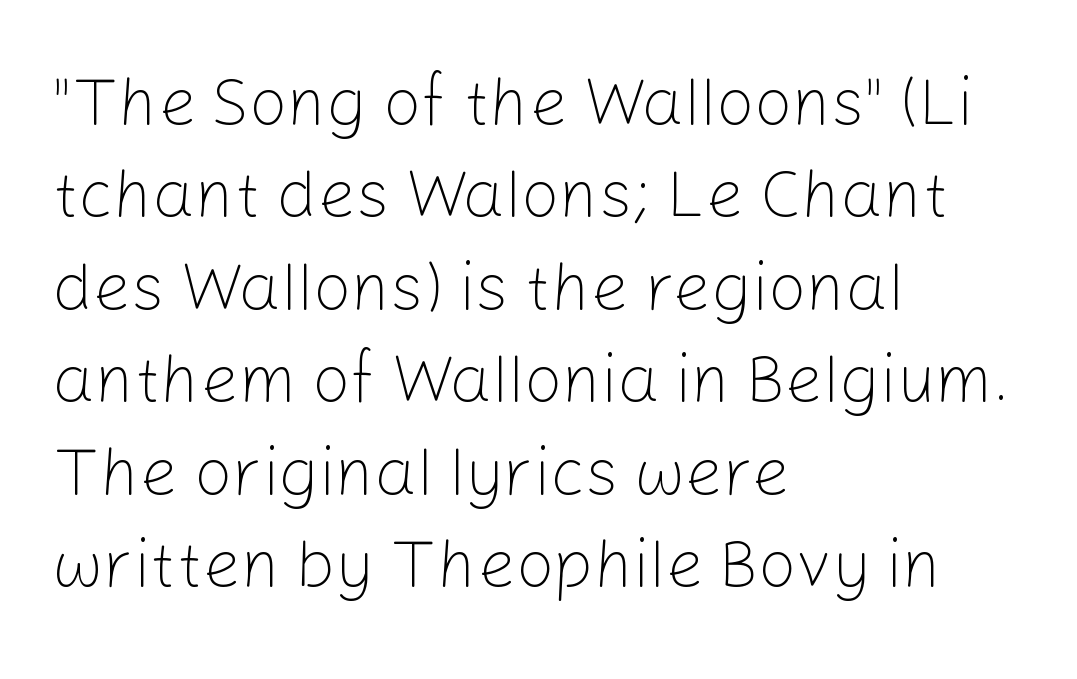
Q: Is the text bold? A: No.
Q: Is the text italic (slanted)? A: No, it is upright.
Q: Is the typeface a serif or a sans-serif typeface? A: Sans-serif.
Q: Is the text underlined? A: No.
Q: How is the paragraph aligned? A: Left-aligned.
Q: Is the spacing between letters normal or unusually wide? A: Normal.
Q: Is the spacing between lines tight, normal or loose? A: Normal.
Q: Width (condensed, normal, or wide)? A: Normal.
Q: Stroke contrast? A: Low.
Q: x-height? A: Medium.
Q: Monospaced? A: No.
